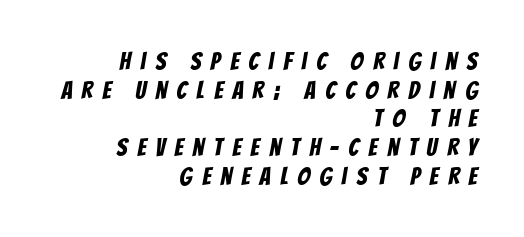
This rendering widens character spacing well past its baseline value. The vertical gap from one line to the next is small. Each line ends at the same right margin while the left side varies. Each row of text sits above clean, open space.
